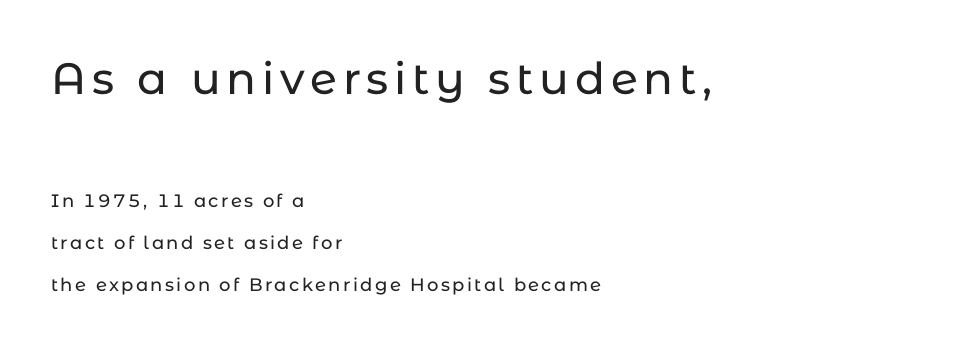
Compare the two chunks: the upper has the greater cap height. The rendering uses natural spacing where letterforms have individual widths. Does the type have serifs? No, each stem ends abruptly. Characters remain perfectly vertical along every line. The string is rendered with underlining switched off. Airy leading.
